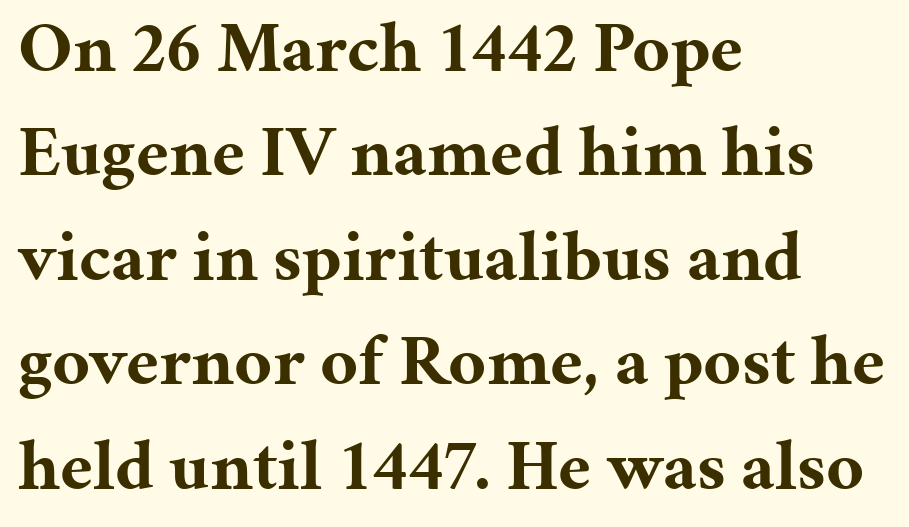
The image shows 72 px bold serif type, upright; set left-aligned, normal line spacing (1.45x), normal letter spacing, not underlined; medium stroke contrast and a medium x-height.
